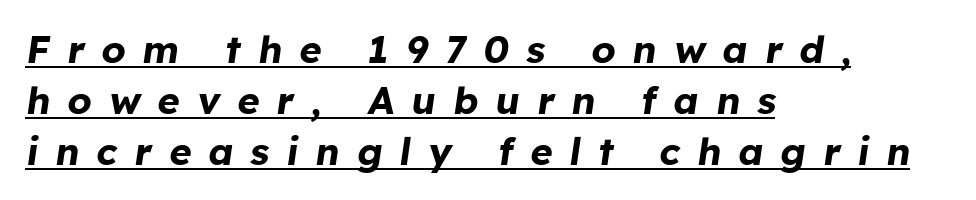
{"italic": "yes", "lean": "right", "slant_degrees": 8, "bold": "yes", "weight": "bold", "width": "normal", "stroke_contrast": "low", "x_height": "medium", "monospaced": "no", "underline": "yes", "align": "left", "line_spacing": "normal", "line_spacing_ratio": 1.34, "letter_spacing": "wide", "letter_spacing_em": 0.45, "glyph_px": 38}
